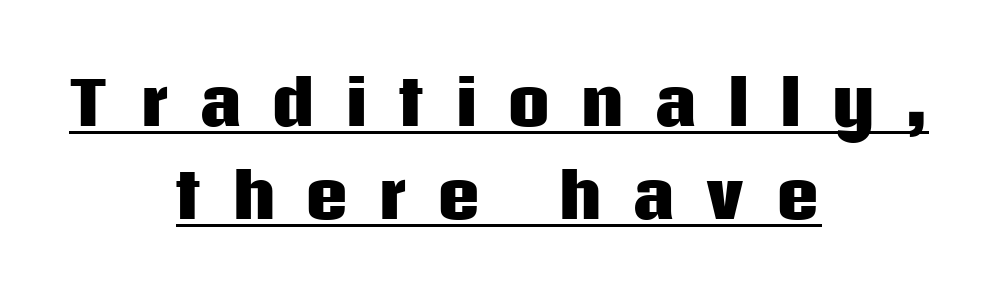
{"serif": "no", "italic": "no", "bold": "yes", "weight": "heavy", "width": "normal", "stroke_contrast": "low", "x_height": "large", "monospaced": "no", "underline": "yes", "align": "center", "line_spacing": "normal", "line_spacing_ratio": 1.55, "letter_spacing": "wide", "letter_spacing_em": 0.49, "glyph_px": 60}
